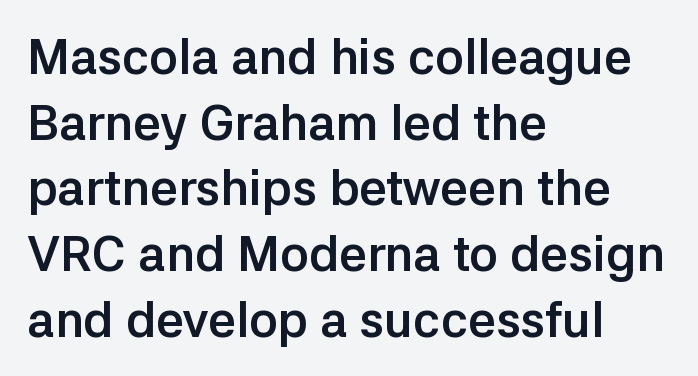
The image shows 49 px semibold sans-serif type, upright; set left-aligned, normal line spacing (1.34x), normal letter spacing, not underlined; low stroke contrast and a medium x-height.
